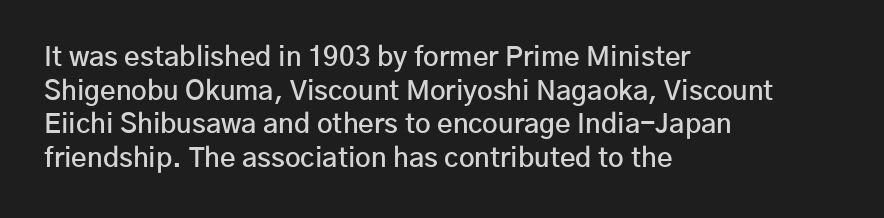
{"italic": "no", "bold": "semi", "underline": "no", "align": "left", "line_spacing": "normal", "line_spacing_ratio": 1.25, "letter_spacing": "normal", "letter_spacing_em": 0.0, "glyph_px": 27}
